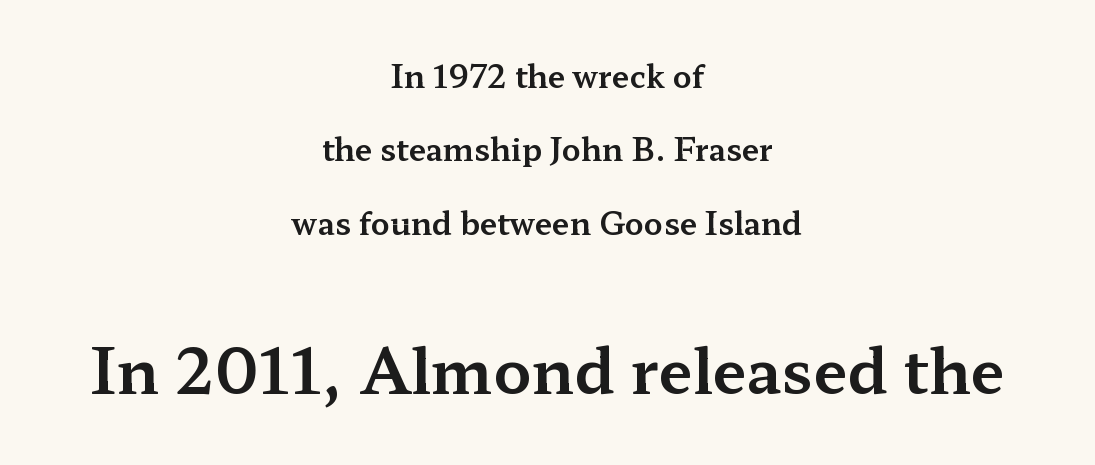
Q: Is the text italic (slanted)? A: No, it is upright.
Q: Is the typeface a serif or a sans-serif typeface? A: Serif.
Q: Is the text underlined? A: No.
Q: How is the paragraph aligned? A: Centered.
Q: Is the spacing between letters normal or unusually wide? A: Normal.
Q: Is the spacing between lines tight, normal or loose? A: Loose.
Q: Which block of text is set in a larger size, the first (top) or the second (bottom)? A: The second (bottom) one.
Q: Width (condensed, normal, or wide)? A: Wide.
Q: Stroke contrast? A: Medium.
Q: x-height? A: Medium.
Q: Monospaced? A: No.
